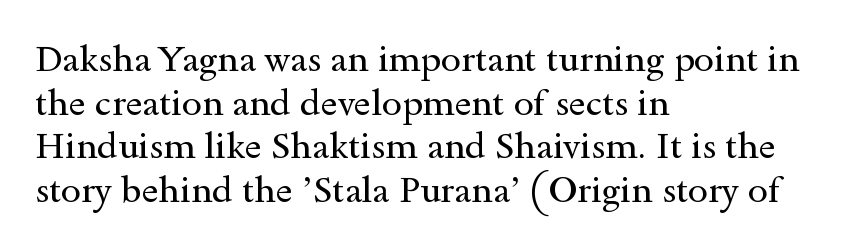
{"serif": "yes", "italic": "no", "bold": "no", "weight": "regular", "width": "wide", "x_height": "small", "monospaced": "no", "underline": "no", "align": "left", "line_spacing_ratio": 1.21, "letter_spacing": "normal", "letter_spacing_em": 0.0, "glyph_px": 36}
